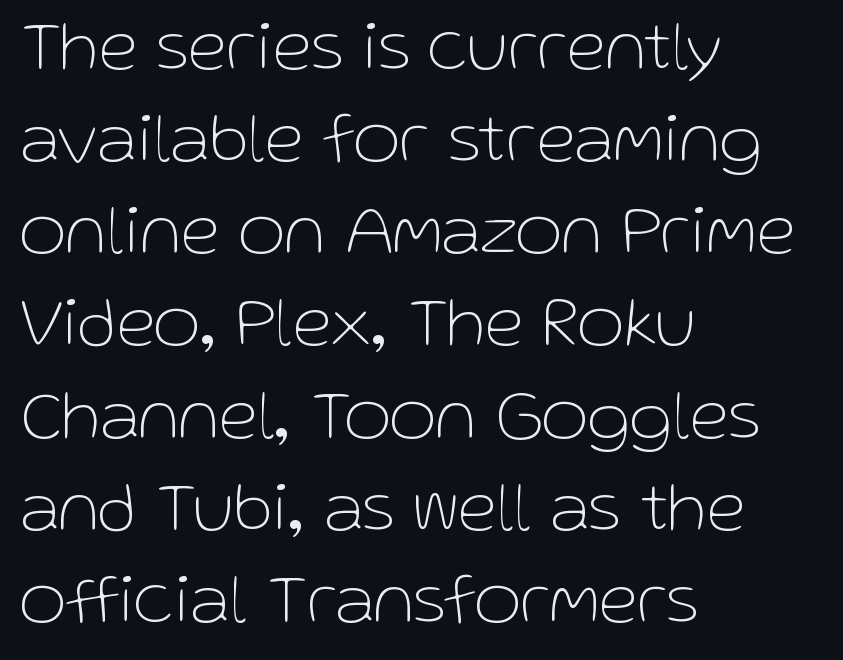
Q: Is the text bold? A: No.
Q: Is the text italic (slanted)? A: No, it is upright.
Q: Is the typeface a serif or a sans-serif typeface? A: Sans-serif.
Q: Is the text underlined? A: No.
Q: How is the paragraph aligned? A: Left-aligned.
Q: Is the spacing between letters normal or unusually wide? A: Normal.
Q: Is the spacing between lines tight, normal or loose? A: Normal.
Q: Width (condensed, normal, or wide)? A: Normal.
Q: Stroke contrast? A: Low.
Q: x-height? A: Medium.
Q: Monospaced? A: No.
